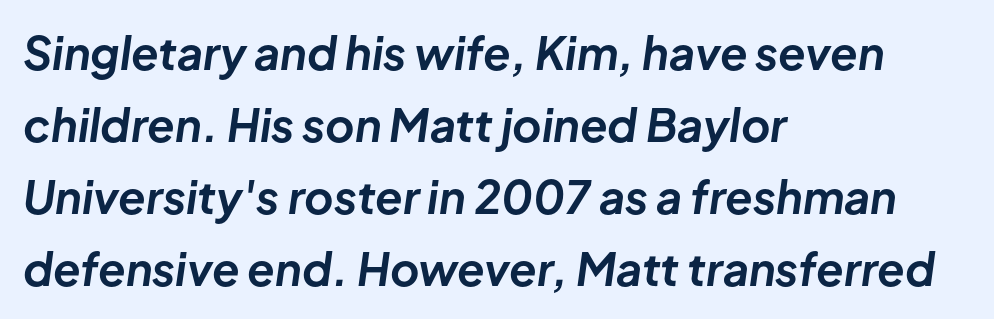
Rule under the text: the space is simply empty. The lines sit at an ordinary, default distance from one another. The rendering uses natural spacing where letterforms have individual widths. How are the letters spaced? Ordinarily, with no added tracking.
